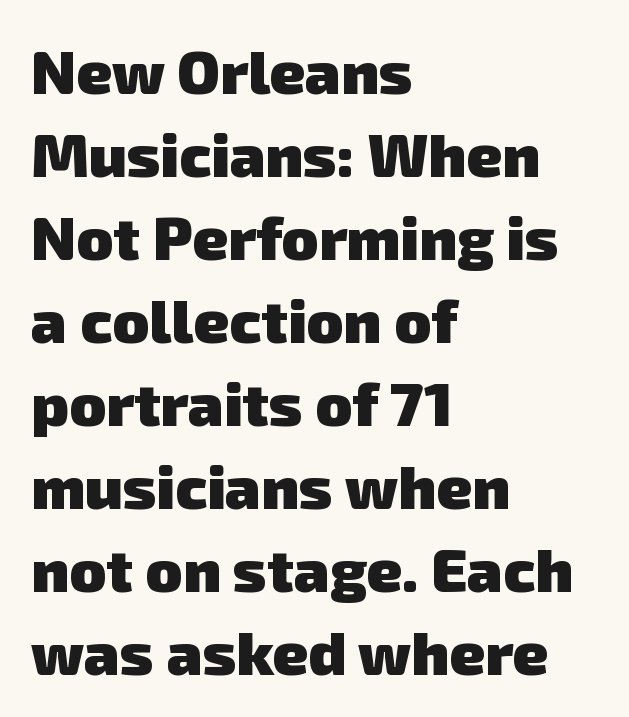
{"serif": "no", "bold": "yes", "weight": "heavy", "width": "normal", "stroke_contrast": "low", "x_height": "medium", "monospaced": "no", "underline": "no", "align": "left", "line_spacing": "normal", "line_spacing_ratio": 1.36, "letter_spacing": "normal", "letter_spacing_em": 0.0, "glyph_px": 61}
